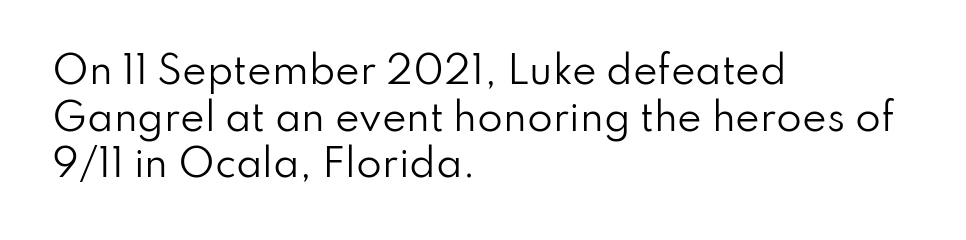
{"serif": "no", "italic": "no", "bold": "no", "weight": "regular", "width": "normal", "stroke_contrast": "low", "x_height": "small", "monospaced": "no", "underline": "no", "align": "left", "line_spacing": "normal", "line_spacing_ratio": 1.26, "letter_spacing": "normal", "letter_spacing_em": 0.0, "glyph_px": 37}
